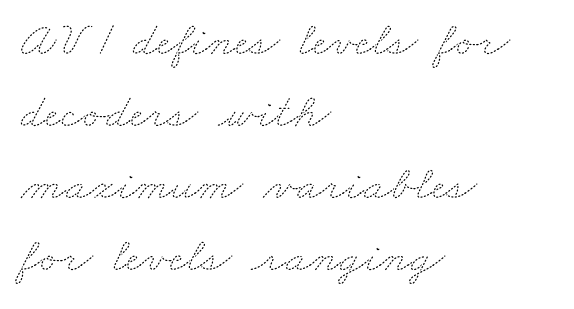
The image shows 49 px thin, wide type; set left-aligned, normal line spacing (1.47x), normal letter spacing, not underlined; medium stroke contrast and a small x-height.
